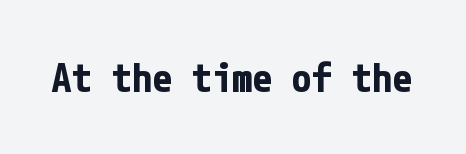
The image shows 40 px bold, condensed sans-serif type, upright; set normal letter spacing, not underlined; low stroke contrast and a medium x-height.
